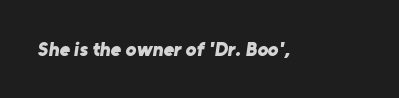
Standard letterfit; no display-style spreading of the glyphs. Plenty of ink on the page — the face is bold. The string is rendered with underlining switched off.
